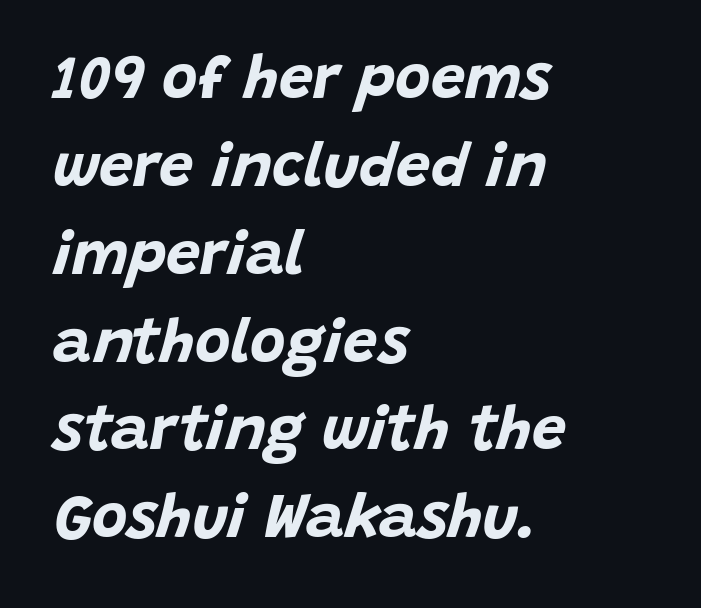
Underline: absent. Compared with typical paragraphs, the rows here are spaced about the same. Spacing verdict: proportional, widths tailored to each character. The sample has been set heavy, in full bold. Inter-character spacing is left at the font's built-in metrics.
